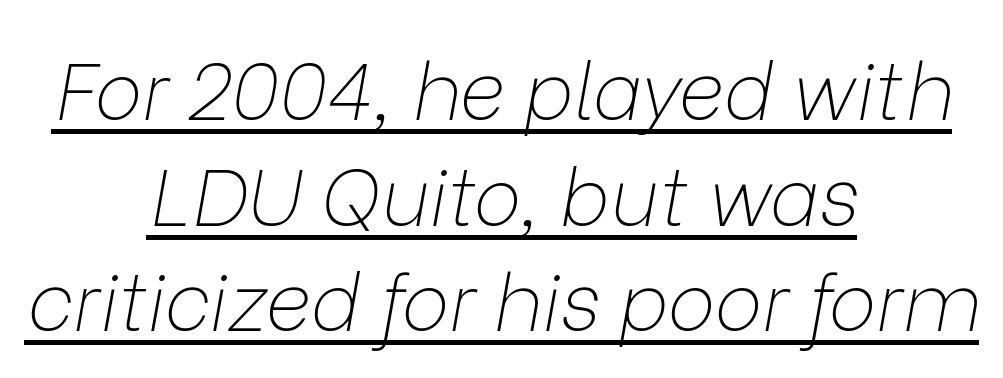
Q: Is the text bold? A: No.
Q: Is the text italic (slanted)? A: Yes, it leans right by about 9 degrees.
Q: Is the text underlined? A: Yes.
Q: How is the paragraph aligned? A: Centered.
Q: Is the spacing between letters normal or unusually wide? A: Normal.
Q: Is the spacing between lines tight, normal or loose? A: Normal.
Q: Width (condensed, normal, or wide)? A: Normal.
Q: Stroke contrast? A: Low.
Q: x-height? A: Medium.
Q: Monospaced? A: No.
